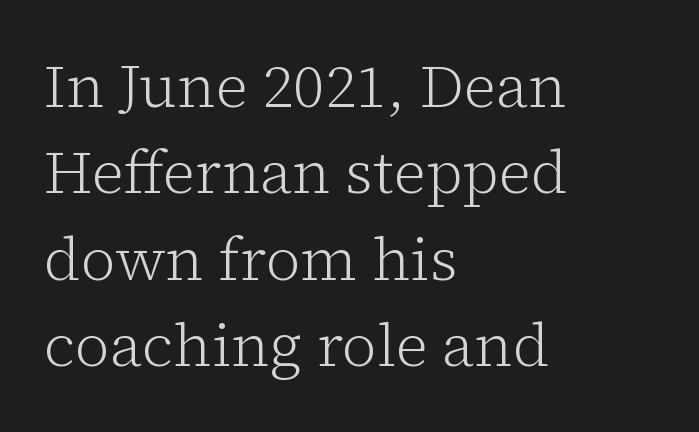
These lines are rendered in a variable-pitch font. Words appear dense and cohesive because spacing is normal. Notice how descenders clear the ascenders below comfortably — that's standard leading. Typographically, this falls in the serif category. If you drew a ruler down the left edge, every line would touch it. Has an underline been added? It has not.
